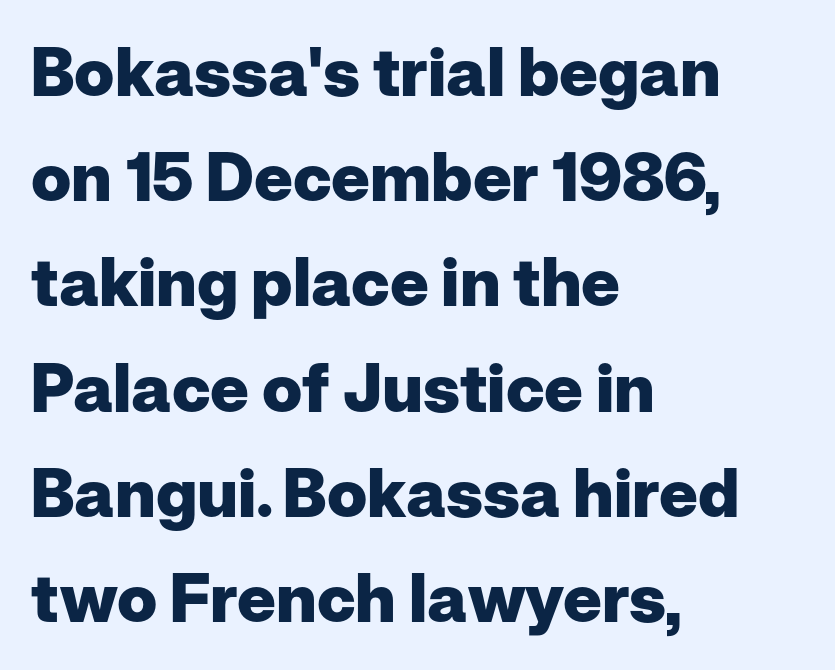
{"serif": "no", "italic": "no", "bold": "yes", "weight": "heavy", "width": "normal", "stroke_contrast": "low", "x_height": "medium", "monospaced": "no", "underline": "no", "align": "left", "line_spacing": "normal", "line_spacing_ratio": 1.57, "letter_spacing": "normal", "letter_spacing_em": 0.0, "glyph_px": 67}
